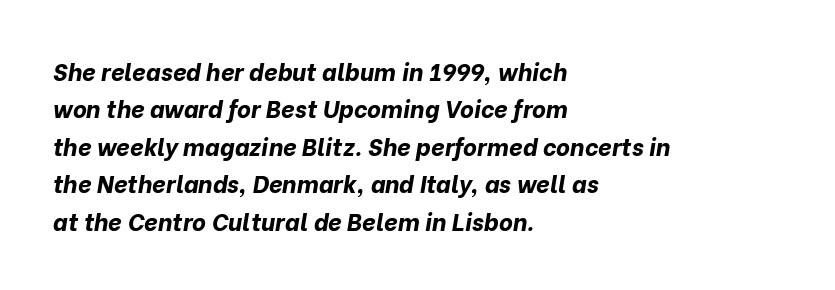
The image shows 24 px bold type, italic (leaning right); set left-aligned, normal line spacing (1.56x), normal letter spacing, not underlined.
